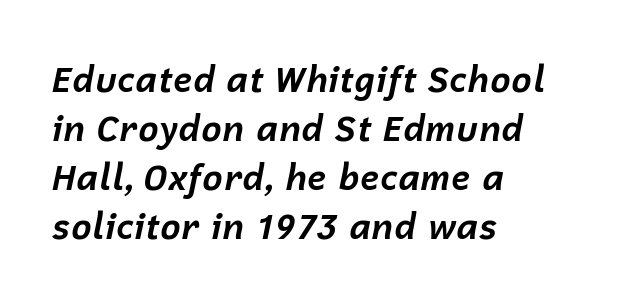
{"italic": "yes", "lean": "right", "slant_degrees": 12, "bold": "yes", "weight": "bold", "width": "normal", "stroke_contrast": "low", "x_height": "medium", "monospaced": "no", "underline": "no", "align": "left", "line_spacing": "normal", "line_spacing_ratio": 1.4, "letter_spacing": "normal", "letter_spacing_em": 0.0, "glyph_px": 35}
